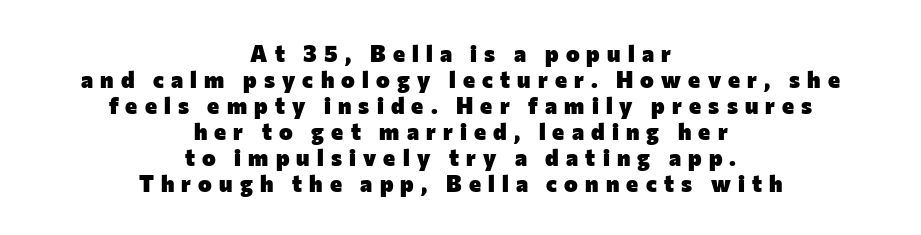
Weight check: bold — yes, fully. The axis of the letterforms is exactly vertical. Any mark beneath the type? The region is blank. Each new line begins almost immediately beneath the previous one. Spacing between characters has been opened up far beyond the box default. If you folded the block vertically in half, each line would mirror itself in length.
